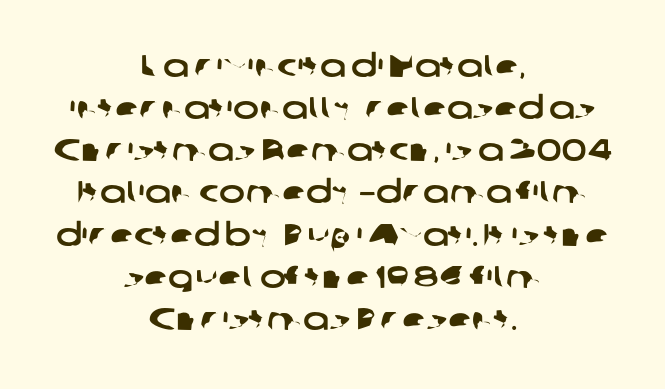
{"serif": "no", "width": "wide", "stroke_contrast": "low", "x_height": "medium", "monospaced": "no", "underline": "no", "align": "center", "line_spacing": "normal", "line_spacing_ratio": 1.36, "letter_spacing": "normal", "letter_spacing_em": 0.0, "glyph_px": 31}
